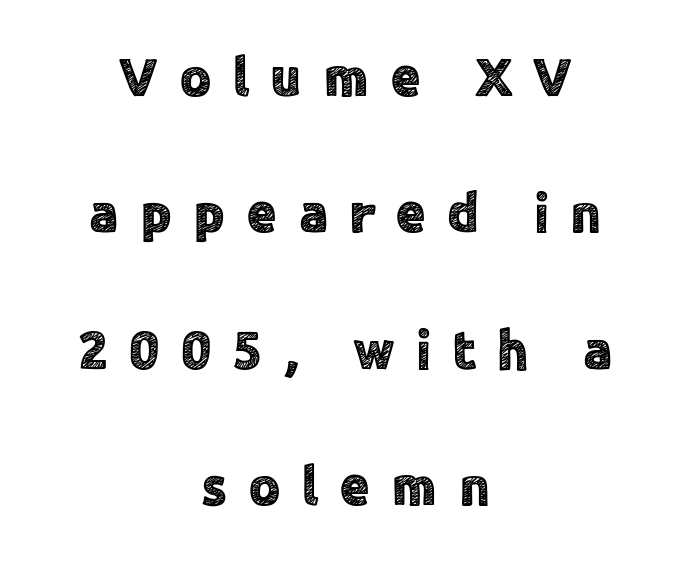
Q: Is the text italic (slanted)? A: No, it is upright.
Q: Is the typeface a serif or a sans-serif typeface? A: Sans-serif.
Q: Is the text underlined? A: No.
Q: How is the paragraph aligned? A: Centered.
Q: Is the spacing between letters normal or unusually wide? A: Unusually wide.
Q: Is the spacing between lines tight, normal or loose? A: Loose.
Q: Width (condensed, normal, or wide)? A: Normal.
Q: x-height? A: Medium.
Q: Monospaced? A: No.
